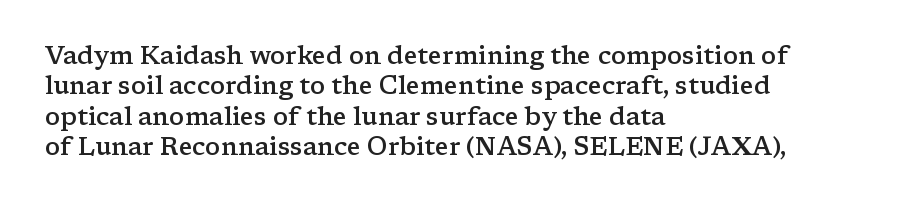
{"italic": "no", "bold": "semi", "underline": "no", "align": "left", "line_spacing_ratio": 1.22, "letter_spacing": "normal", "letter_spacing_em": 0.0, "glyph_px": 25}
